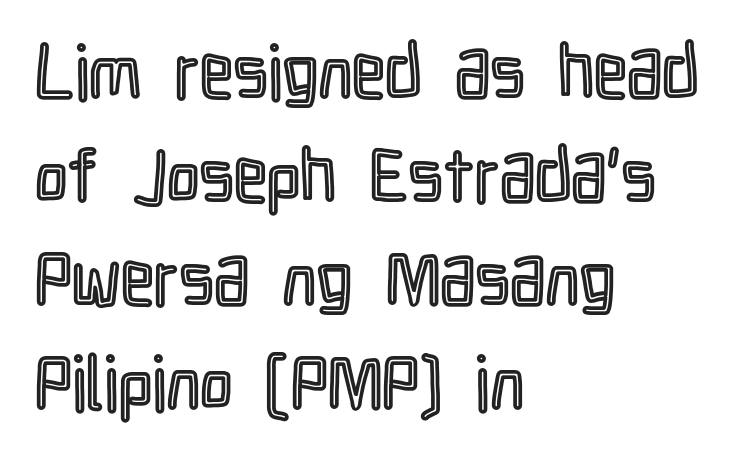
Q: Is the text italic (slanted)? A: No, it is upright.
Q: Is the text underlined? A: No.
Q: How is the paragraph aligned? A: Left-aligned.
Q: Is the spacing between letters normal or unusually wide? A: Normal.
Q: Is the spacing between lines tight, normal or loose? A: Normal.
Q: Width (condensed, normal, or wide)? A: Condensed.
Q: x-height? A: Medium.
Q: Monospaced? A: No.
